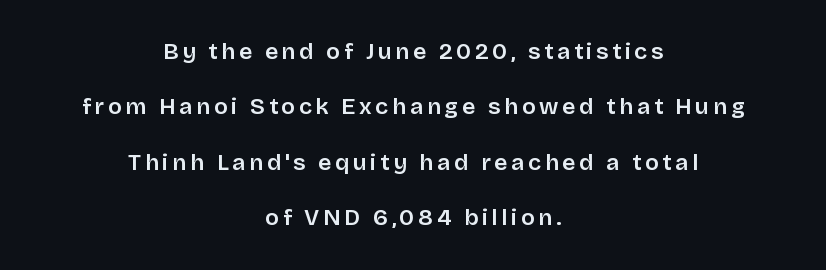
In terms of posture, this sample is upright. A bare baseline throughout the passage. How would I describe the line gaps? Wide and relaxed. The compositor balanced each line on the midline.
